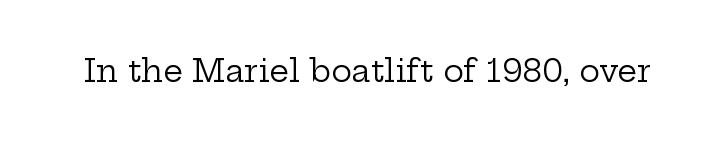
Character widths vary here, with narrow letters taking less room than wide ones. Only glyphs here, with clear space below each row. Little horizontal feet cap the strokes, marking this as serif type. Posture: vertical.
